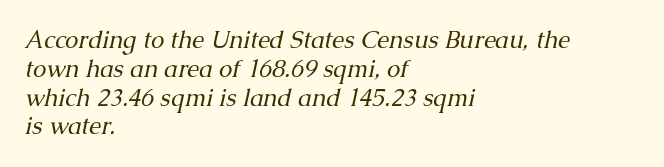
If you drew a line through each stem, it would be angled. Spacing between characters is what you'd get straight out of the box. Clear beneath every line of the passage. Counters stay open thanks to moderate or lighter strokes.
